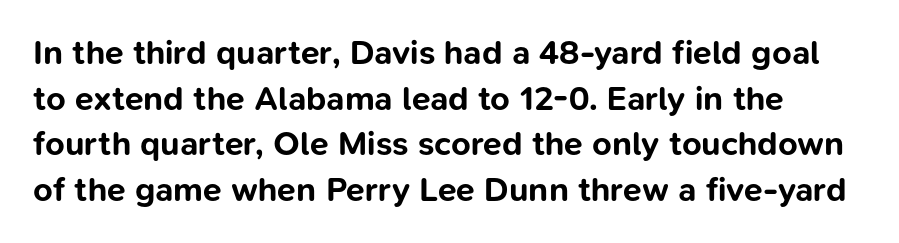
{"serif": "no", "italic": "no", "bold": "yes", "weight": "bold", "width": "normal", "stroke_contrast": "low", "x_height": "medium", "monospaced": "no", "underline": "no", "line_spacing": "normal", "line_spacing_ratio": 1.34, "letter_spacing": "normal", "letter_spacing_em": 0.0, "glyph_px": 34}
